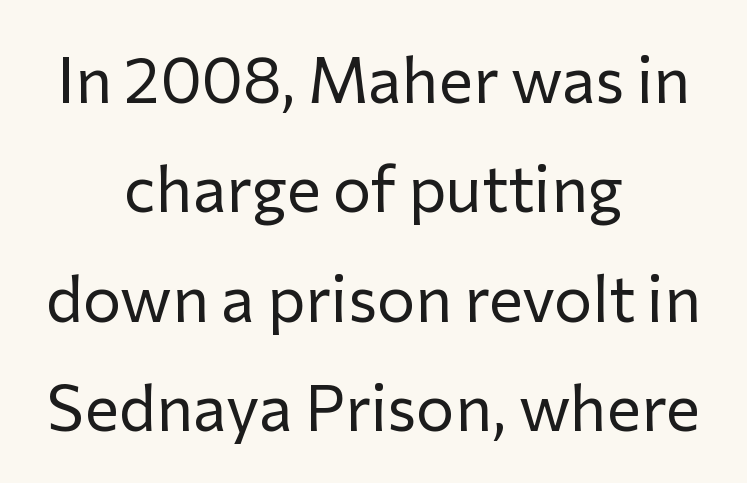
The image shows 64 px regular-weight sans-serif type, upright; set centered, line spacing 1.71x, normal letter spacing, not underlined; low stroke contrast and a medium x-height.
